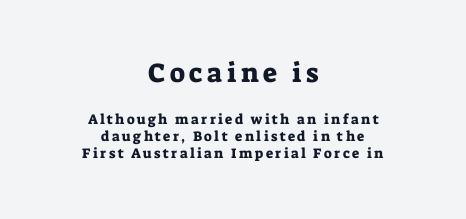
{"italic": "no", "underline": "no", "align": "center", "line_spacing_ratio": 1.23, "larger_block": "first", "size_ratio": 1.93, "glyph_px": 27}
